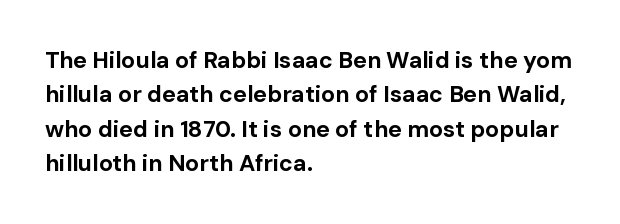
The image shows 23 px bold type, upright; set left-aligned, normal line spacing (1.49x), normal letter spacing, not underlined.
